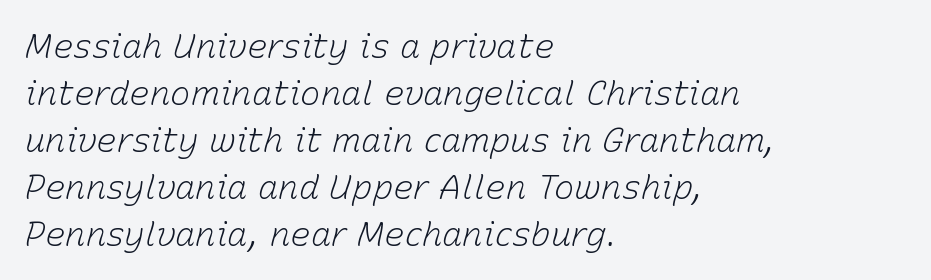
The image shows 34 px light type, italic (leaning right); set left-aligned, normal line spacing (1.38x), normal letter spacing, not underlined; low stroke contrast and a medium x-height.
